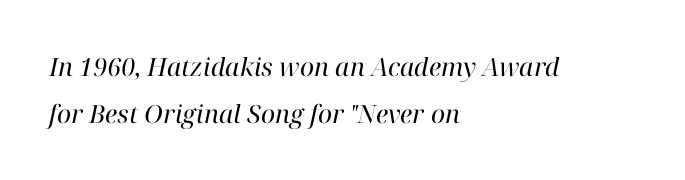
{"italic": "yes", "lean": "right", "slant_degrees": 12, "bold": "no", "underline": "no", "align": "left", "line_spacing_ratio": 1.88, "letter_spacing": "normal", "letter_spacing_em": 0.0, "glyph_px": 25}
